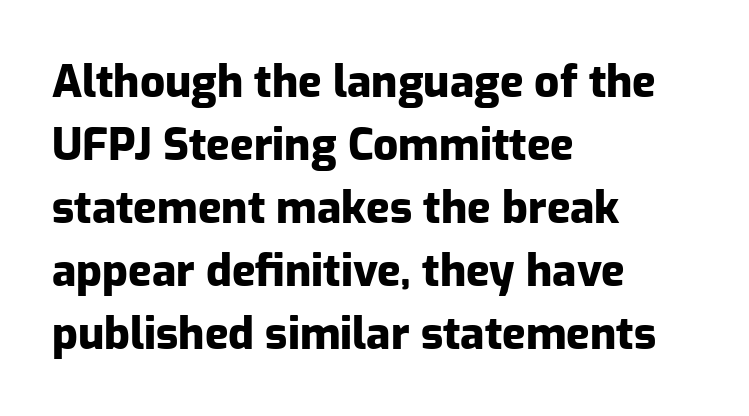
{"serif": "no", "italic": "no", "bold": "yes", "weight": "heavy", "width": "normal", "stroke_contrast": "low", "x_height": "medium", "monospaced": "no", "underline": "no", "align": "left", "line_spacing": "normal", "line_spacing_ratio": 1.43, "letter_spacing": "normal", "letter_spacing_em": 0.0, "glyph_px": 44}
